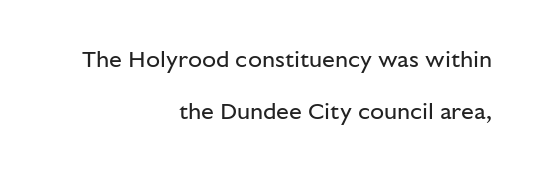
Q: Is the text bold? A: No.
Q: Is the text italic (slanted)? A: No, it is upright.
Q: Is the text underlined? A: No.
Q: How is the paragraph aligned? A: Right-aligned.
Q: Is the spacing between letters normal or unusually wide? A: Normal.
Q: Is the spacing between lines tight, normal or loose? A: Loose.
